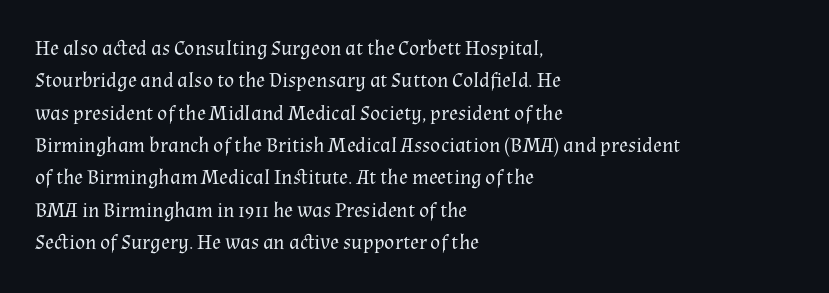
{"italic": "no", "bold": "no", "underline": "no", "align": "left", "line_spacing": "normal", "line_spacing_ratio": 1.54, "letter_spacing": "normal", "letter_spacing_em": 0.0, "glyph_px": 21}
